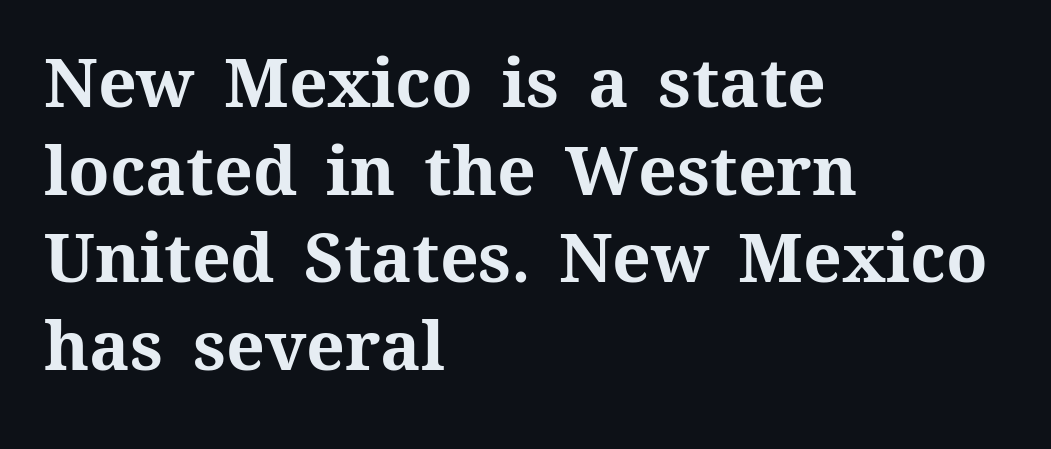
The image shows 68 px bold type, upright; set left-aligned, normal line spacing (1.29x), normal letter spacing, not underlined; medium stroke contrast and a medium x-height.
